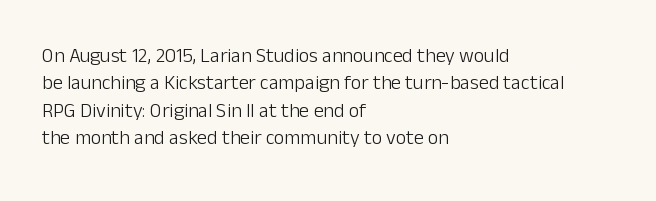
The image shows 20 px text type, upright; set left-aligned, normal line spacing (1.37x), normal letter spacing, not underlined.
